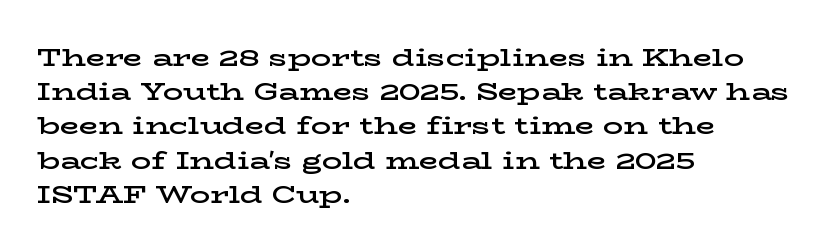
Q: Is the text bold? A: Semi-bold.
Q: Is the text italic (slanted)? A: No, it is upright.
Q: Is the text underlined? A: No.
Q: How is the paragraph aligned? A: Left-aligned.
Q: Is the spacing between letters normal or unusually wide? A: Normal.
Q: Is the spacing between lines tight, normal or loose? A: Normal.
